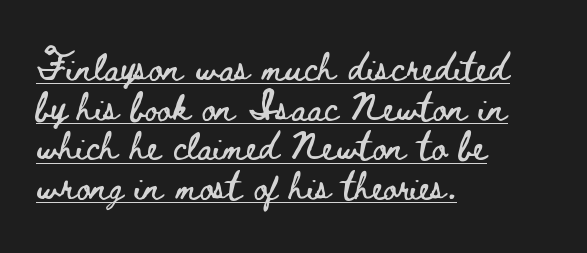
What's the leading like? Ordinary, nothing unusual. The letterforms sit shoulder to shoulder at normal distance. Does a line run under the words? Yes, clearly. The paragraph has a hard left edge and a soft right edge.
